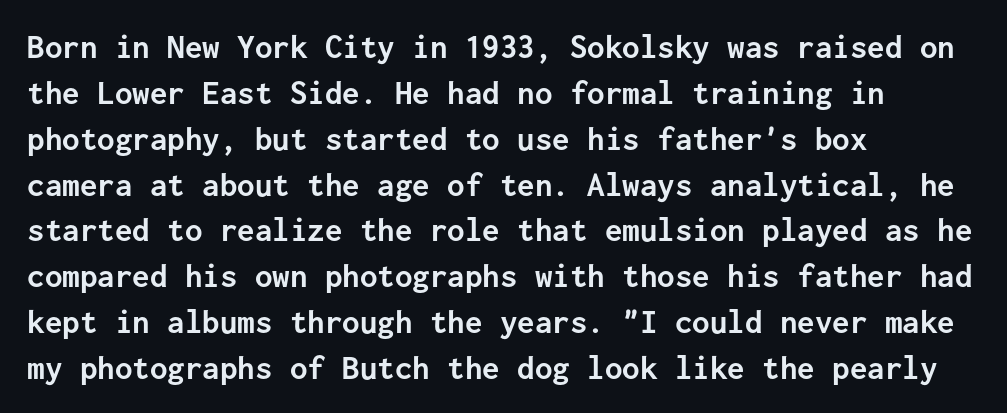
{"serif": "no", "italic": "no", "bold": "yes", "weight": "semibold", "width": "normal", "stroke_contrast": "low", "x_height": "medium", "monospaced": "yes", "underline": "no", "align": "left", "line_spacing": "normal", "line_spacing_ratio": 1.31, "letter_spacing": "normal", "letter_spacing_em": 0.0, "glyph_px": 35}
